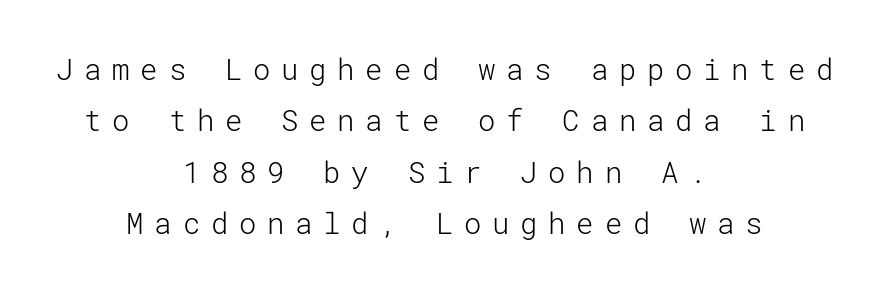
Q: Is the text bold? A: No.
Q: Is the text italic (slanted)? A: No, it is upright.
Q: Is the typeface a serif or a sans-serif typeface? A: Sans-serif.
Q: Is the text underlined? A: No.
Q: How is the paragraph aligned? A: Centered.
Q: Is the spacing between letters normal or unusually wide? A: Unusually wide.
Q: Width (condensed, normal, or wide)? A: Normal.
Q: Stroke contrast? A: Low.
Q: x-height? A: Medium.
